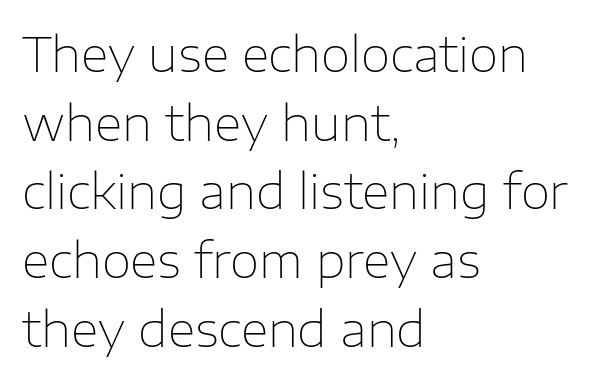
Q: Is the text bold? A: No.
Q: Is the text italic (slanted)? A: No, it is upright.
Q: Is the typeface a serif or a sans-serif typeface? A: Sans-serif.
Q: Is the text underlined? A: No.
Q: How is the paragraph aligned? A: Left-aligned.
Q: Is the spacing between letters normal or unusually wide? A: Normal.
Q: Is the spacing between lines tight, normal or loose? A: Normal.
Q: Width (condensed, normal, or wide)? A: Normal.
Q: Stroke contrast? A: Low.
Q: x-height? A: Medium.
Q: Monospaced? A: No.
